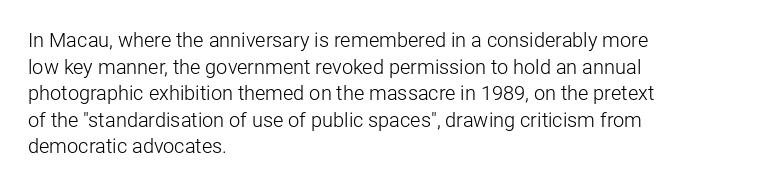
{"italic": "no", "bold": "no", "underline": "no", "align": "left", "line_spacing": "normal", "line_spacing_ratio": 1.33, "letter_spacing": "normal", "letter_spacing_em": 0.0, "glyph_px": 20}
